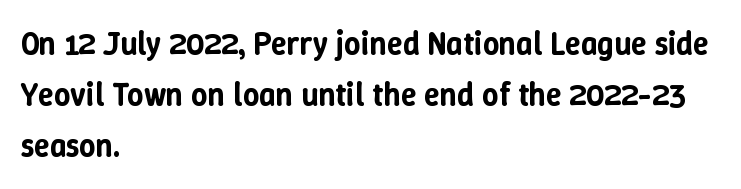
Only glyphs here, with clear space below each row. This sample has the flowing, uneven cadence of proportional lettering. Ordinary non-slanted type is in use. Interline gaps are of average width in this sample.
